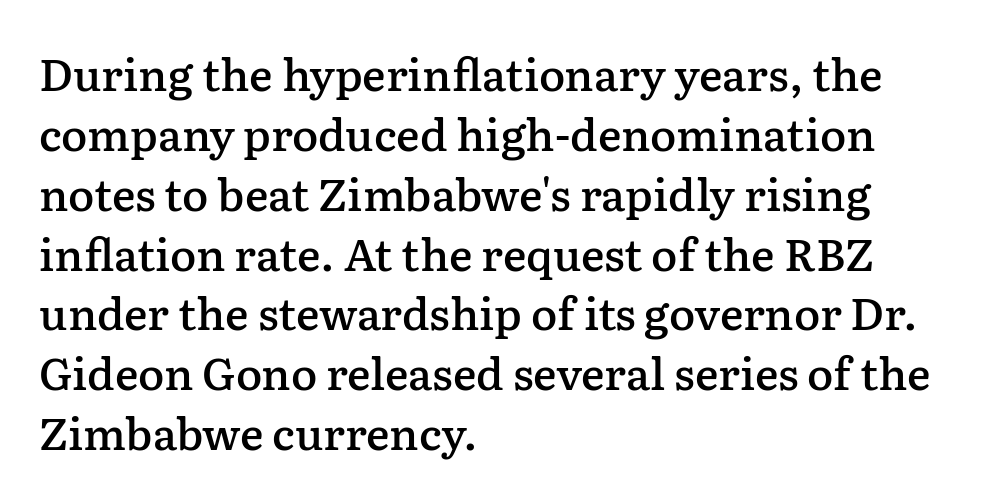
Q: Is the text bold? A: Semi-bold.
Q: Is the text italic (slanted)? A: No, it is upright.
Q: Is the typeface a serif or a sans-serif typeface? A: Serif.
Q: Is the text underlined? A: No.
Q: How is the paragraph aligned? A: Left-aligned.
Q: Is the spacing between letters normal or unusually wide? A: Normal.
Q: Is the spacing between lines tight, normal or loose? A: Normal.
Q: Width (condensed, normal, or wide)? A: Normal.
Q: Stroke contrast? A: Low.
Q: x-height? A: Medium.
Q: Monospaced? A: No.
